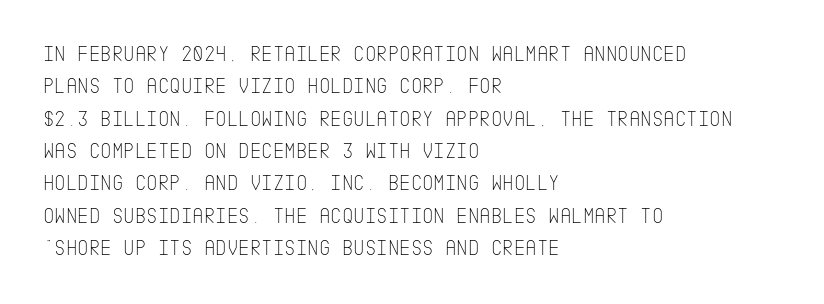
Does extra space separate the letters? No, they use regular spacing. Compared with a typical body face, this is equally light or lighter still. Casual observation: everything's shoved over to the left. This sample keeps an unexceptional amount of space between lines.
